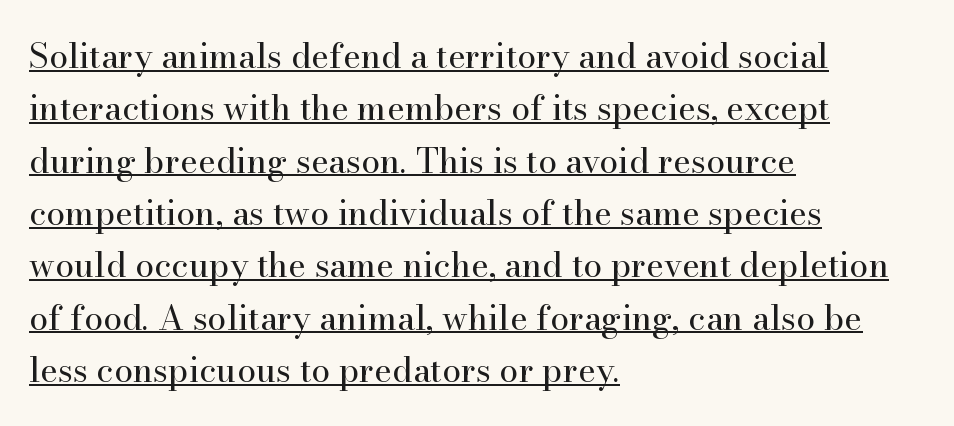
{"serif": "yes", "italic": "no", "bold": "no", "weight": "regular", "width": "normal", "stroke_contrast": "high", "x_height": "small", "monospaced": "no", "underline": "yes", "align": "left", "line_spacing": "normal", "line_spacing_ratio": 1.54, "letter_spacing": "normal", "letter_spacing_em": 0.0, "glyph_px": 34}
